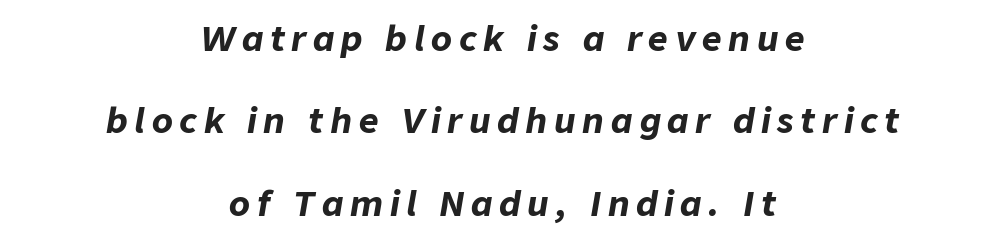
The image shows 34 px bold type, italic (leaning right); set centered, loose line spacing (2.42x), unusually wide letter spacing (+0.2 em), not underlined; low stroke contrast and a medium x-height.
